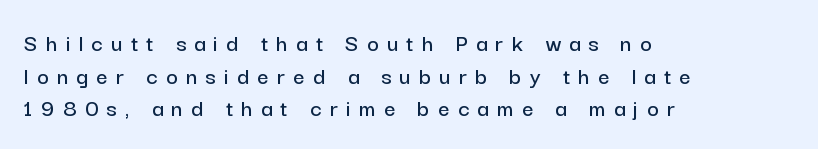
The image shows 25 px text type, upright; set left-aligned, normal line spacing (1.31x), unusually wide letter spacing (+0.33 em), not underlined.
